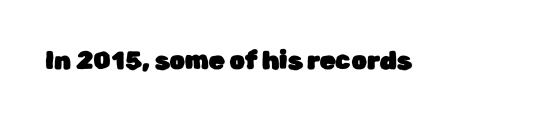
{"italic": "no", "underline": "no", "letter_spacing": "normal", "letter_spacing_em": 0.0, "glyph_px": 25}
